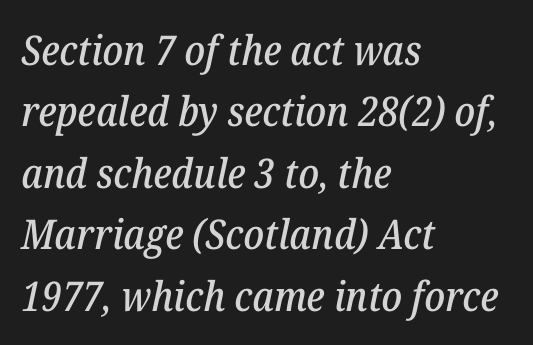
Q: Is the text italic (slanted)? A: Yes, it leans right by about 12 degrees.
Q: Is the typeface a serif or a sans-serif typeface? A: Serif.
Q: Is the text underlined? A: No.
Q: How is the paragraph aligned? A: Left-aligned.
Q: Is the spacing between letters normal or unusually wide? A: Normal.
Q: Is the spacing between lines tight, normal or loose? A: Normal.
Q: Width (condensed, normal, or wide)? A: Normal.
Q: Stroke contrast? A: Low.
Q: x-height? A: Medium.
Q: Monospaced? A: No.
